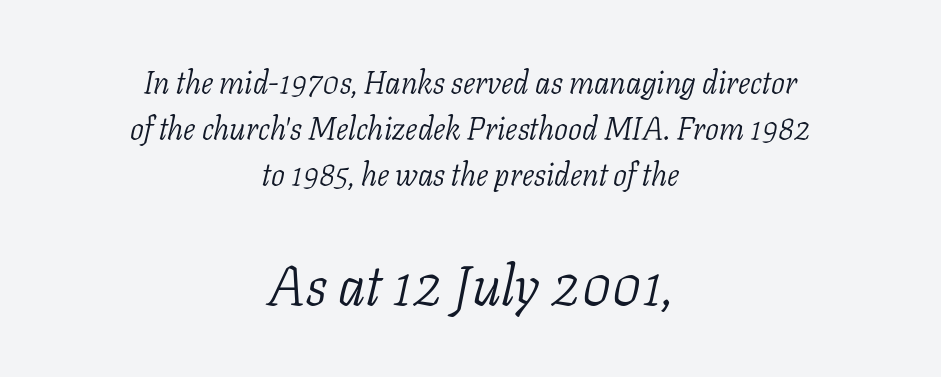
{"serif": "yes", "italic": "yes", "lean": "right", "slant_degrees": 11, "bold": "no", "weight": "light", "width": "normal", "stroke_contrast": "low", "x_height": "medium", "monospaced": "no", "underline": "no", "align": "center", "line_spacing": "normal", "line_spacing_ratio": 1.48, "letter_spacing": "normal", "letter_spacing_em": 0.0, "larger_block": "second", "size_ratio": 1.77, "glyph_px": 55}
